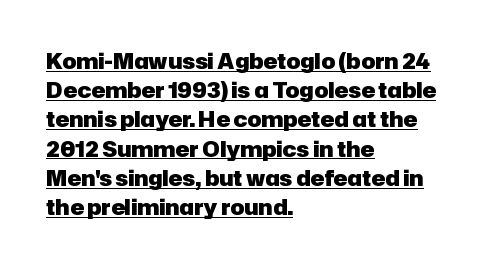
Reading down the column, the eye jumps a familiar distance to each next line. Strong, thick strokes mark this as bold type. One-word summary of the alignment: left. These characters rest on top of a visible drawn line. Look at the tracking — it's just the regular setting, nothing added. A roman cut, with each character standing at attention.
